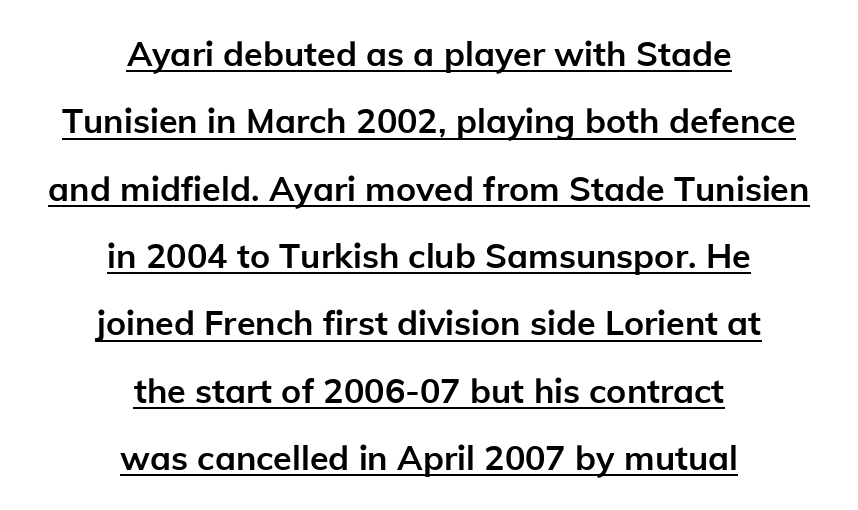
The rendering shows plain stroke endings on the letterforms — a sans-serif design. Which margin do the lines hug? Neither — every line sits in the middle. Rows of type keep a wide berth in the vertical direction. The letters stand straight up with perfectly vertical stems. The passage shown is typed in a proportional face where columns would drift.
